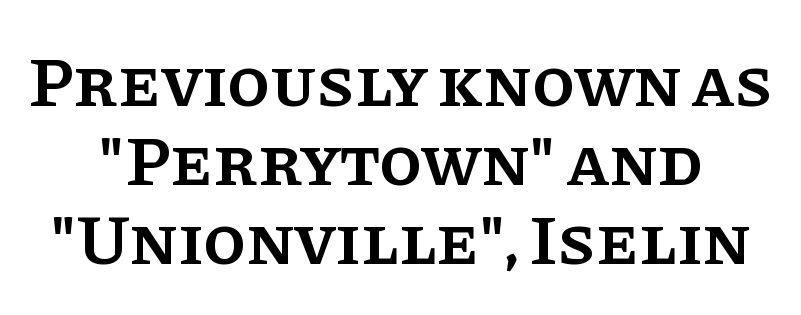
The image shows 70 px semibold serif type, upright; set tight line spacing (1.13x), normal letter spacing, not underlined; low stroke contrast and a large x-height.
